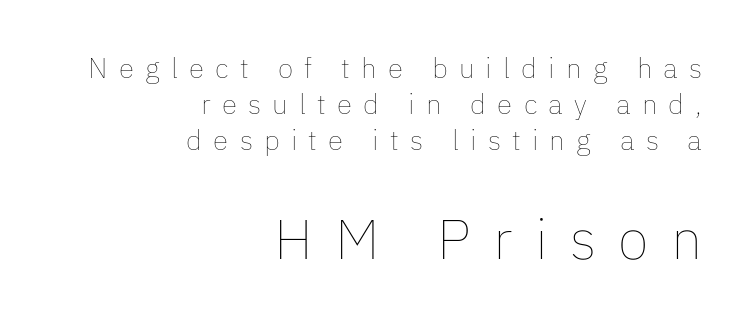
Q: Is the text bold? A: No.
Q: Is the text italic (slanted)? A: No, it is upright.
Q: Is the text underlined? A: No.
Q: How is the paragraph aligned? A: Right-aligned.
Q: Is the spacing between letters normal or unusually wide? A: Unusually wide.
Q: Is the spacing between lines tight, normal or loose? A: Normal.
Q: Which block of text is set in a larger size, the first (top) or the second (bottom)? A: The second (bottom) one.
Q: Width (condensed, normal, or wide)? A: Normal.
Q: Stroke contrast? A: Low.
Q: x-height? A: Medium.
Q: Monospaced? A: No.
